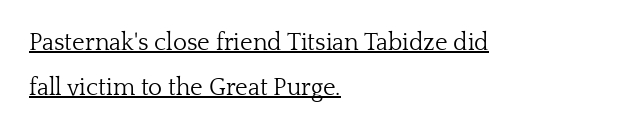
{"italic": "no", "bold": "no", "underline": "yes", "align": "left", "line_spacing_ratio": 1.86, "letter_spacing": "normal", "letter_spacing_em": 0.0, "glyph_px": 24}
